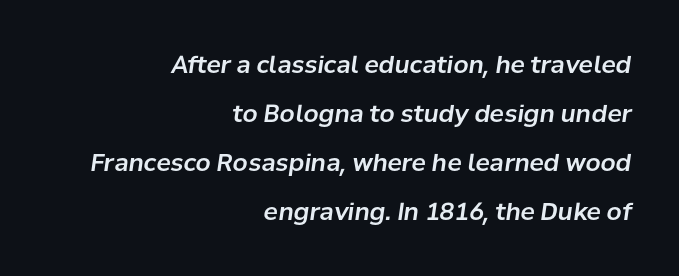
The image shows 24 px text type, italic (leaning right); set right-aligned, loose line spacing (2.04x), normal letter spacing, not underlined.
